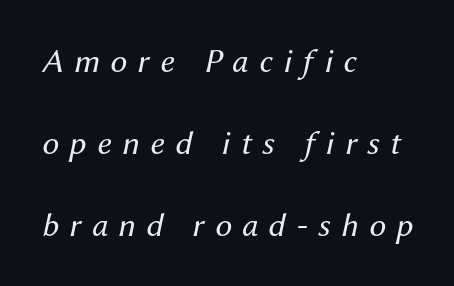
The image shows 34 px regular-weight type, italic (leaning right); set left-aligned, loose line spacing (2.41x), unusually wide letter spacing (+0.31 em), not underlined; medium stroke contrast and a medium x-height.
